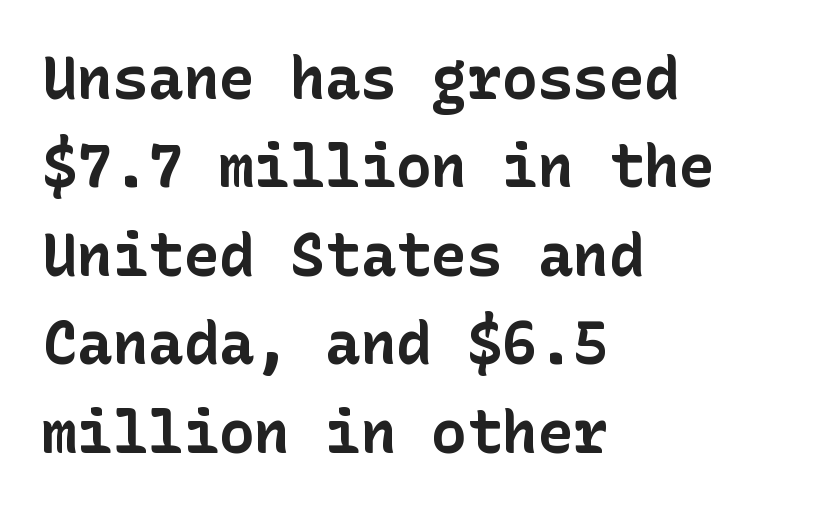
{"serif": "no", "italic": "no", "bold": "yes", "weight": "bold", "width": "normal", "stroke_contrast": "low", "x_height": "medium", "underline": "no", "align": "left", "line_spacing": "normal", "line_spacing_ratio": 1.5, "letter_spacing": "normal", "letter_spacing_em": 0.0, "glyph_px": 59}
